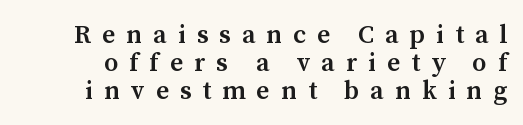
Q: Is the text bold? A: Semi-bold.
Q: Is the text italic (slanted)? A: No, it is upright.
Q: Is the text underlined? A: No.
Q: Is the spacing between letters normal or unusually wide? A: Unusually wide.
Q: Is the spacing between lines tight, normal or loose? A: Tight.
